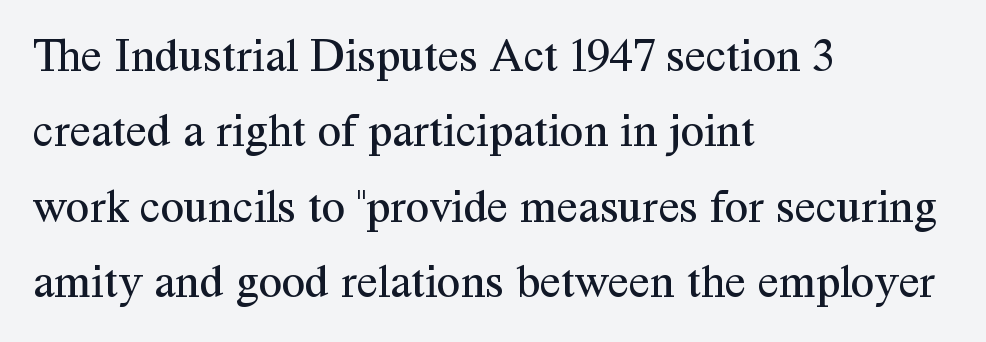
{"serif": "yes", "italic": "no", "bold": "no", "weight": "regular", "width": "normal", "stroke_contrast": "medium", "x_height": "medium", "monospaced": "no", "underline": "no", "align": "left", "line_spacing": "normal", "line_spacing_ratio": 1.57, "letter_spacing": "normal", "letter_spacing_em": 0.0, "glyph_px": 48}
